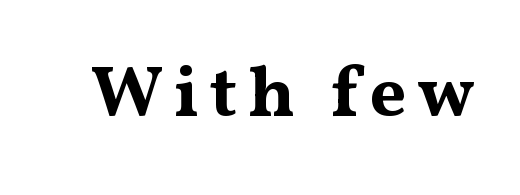
The image shows 73 px bold, wide serif type, upright; set not underlined; medium stroke contrast and a medium x-height.
